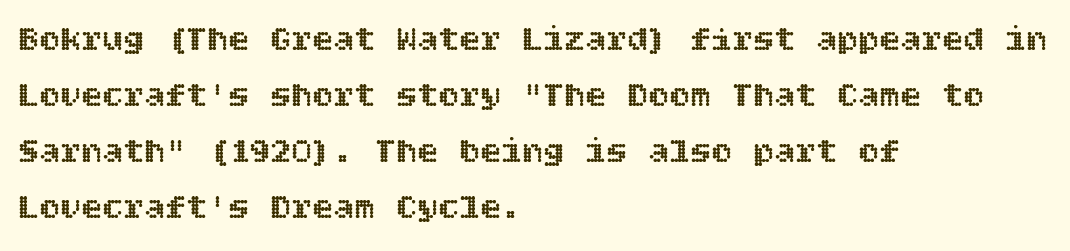
Q: Is the text italic (slanted)? A: No, it is upright.
Q: Is the text underlined? A: No.
Q: How is the paragraph aligned? A: Left-aligned.
Q: Is the spacing between letters normal or unusually wide? A: Normal.
Q: Is the spacing between lines tight, normal or loose? A: Normal.
Q: Width (condensed, normal, or wide)? A: Normal.
Q: x-height? A: Large.
